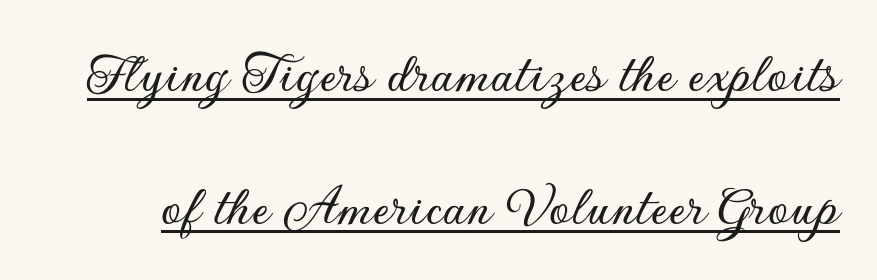
The image shows 59 px sans-serif type; set loose line spacing (2.25x), normal letter spacing, underlined; low stroke contrast and a small x-height.
